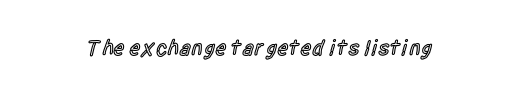
There is no visible air inserted between adjacent glyphs. The characters look somewhat weighty, a semibold short of true bold. Check the space under the baseline: it is left empty.
